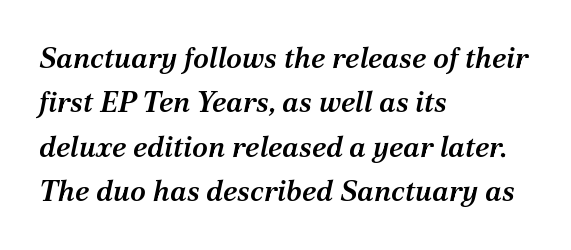
Just letters on the line, the space beneath them empty. Here the designer chose a conventional face with non-uniform glyph widths. Notice the strokes are somewhat thickened but not fully heavy: this is a semibold. Students, observe: this is what conventionally led text looks like. There's an unmistakable incline to the writing here. Typeset ragged right — the left edge is the straight one.
